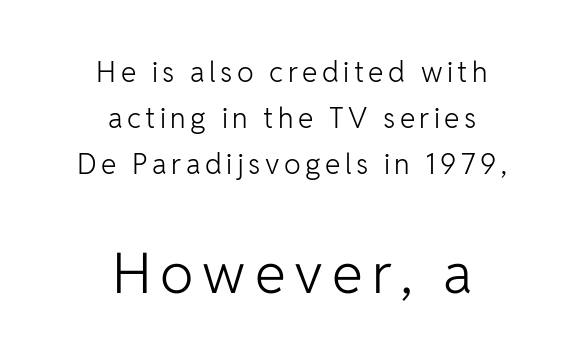
{"serif": "no", "italic": "no", "bold": "no", "weight": "light", "width": "normal", "stroke_contrast": "low", "x_height": "medium", "monospaced": "no", "underline": "no", "align": "center", "line_spacing": "normal", "line_spacing_ratio": 1.64, "larger_block": "second", "size_ratio": 2.0, "glyph_px": 56}
